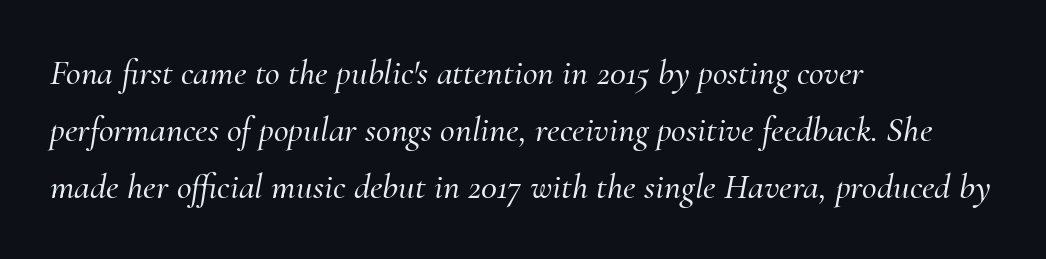
The image shows 36 px serif type, italic (leaning right); set left-aligned, normal line spacing (1.58x), normal letter spacing, not underlined; medium stroke contrast and a small x-height.
